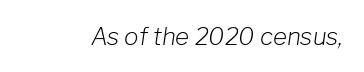
The image shows 24 px text type, italic (leaning right); set normal letter spacing, not underlined.
